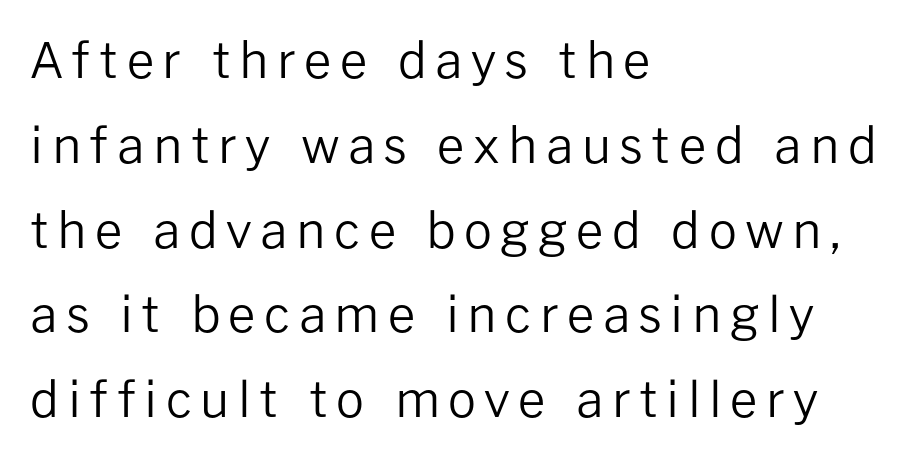
{"serif": "no", "italic": "no", "bold": "no", "weight": "regular", "width": "normal", "stroke_contrast": "low", "x_height": "medium", "monospaced": "no", "underline": "no", "align": "left", "line_spacing_ratio": 1.73, "glyph_px": 49}
